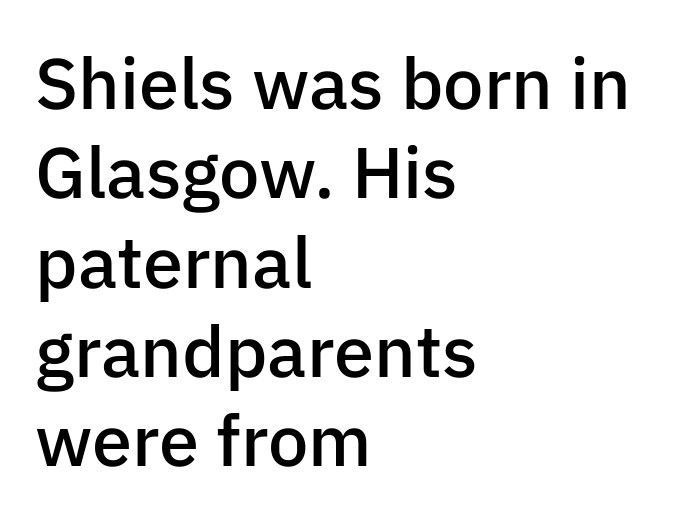
The image shows 72 px semibold sans-serif type, upright; set left-aligned, line spacing 1.24x, normal letter spacing, not underlined; low stroke contrast and a medium x-height.
